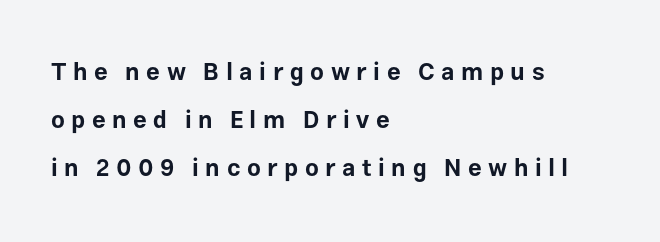
The image shows 24 px bold type, upright; set left-aligned, loose line spacing (1.99x), unusually wide letter spacing (+0.27 em), not underlined.
